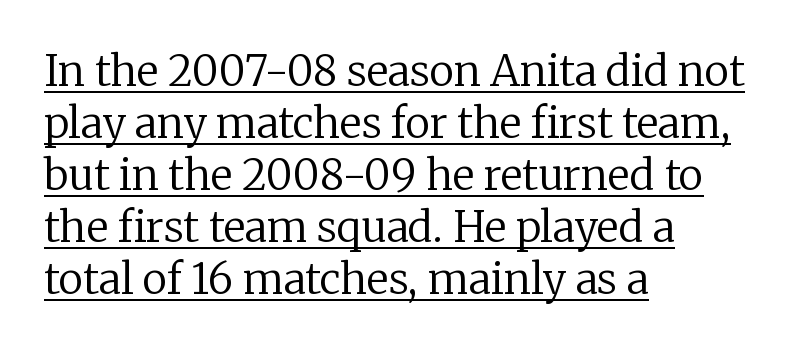
The image shows 42 px regular-weight serif type, upright; set left-aligned, line spacing 1.24x, normal letter spacing, underlined; low stroke contrast and a medium x-height.
